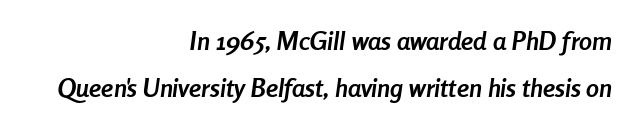
{"italic": "yes", "lean": "right", "slant_degrees": 8, "bold": "yes", "underline": "no", "align": "right", "line_spacing_ratio": 1.81, "letter_spacing": "normal", "letter_spacing_em": 0.0, "glyph_px": 26}
